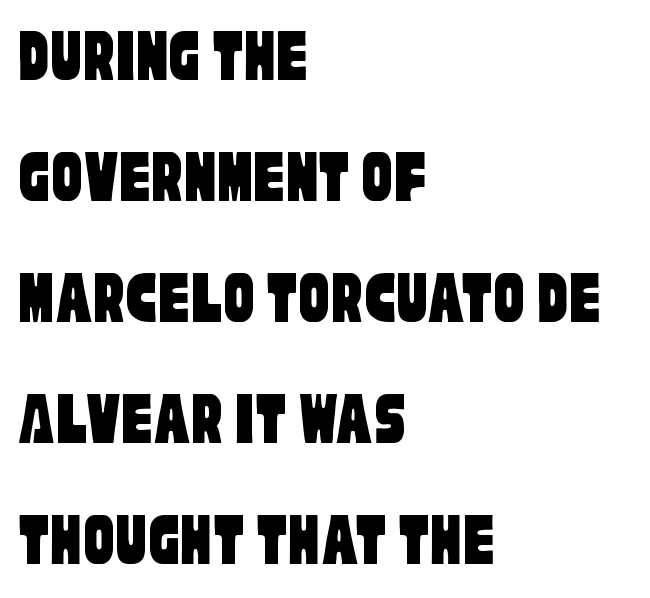
The image shows 77 px condensed sans-serif type; set left-aligned, normal line spacing (1.57x), normal letter spacing, not underlined; low stroke contrast and a large x-height.
